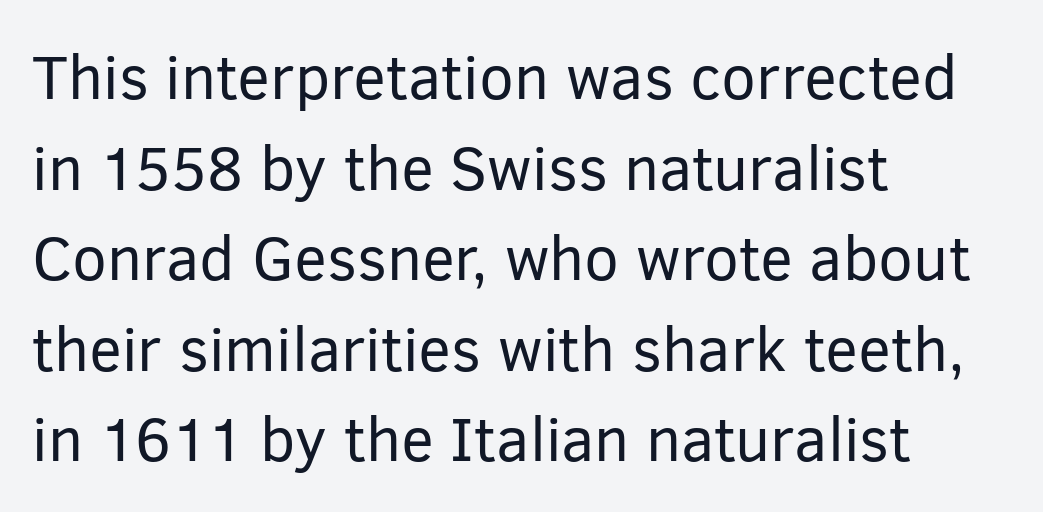
The font sits on the lighter half of the weight spectrum, regular included. Classification — sans serif. Each line starts at the same left margin while the right side varies. Spacing between characters is what you'd get straight out of the box. Is this a fixed-width face? No — the glyphs have proportional, varying widths.
